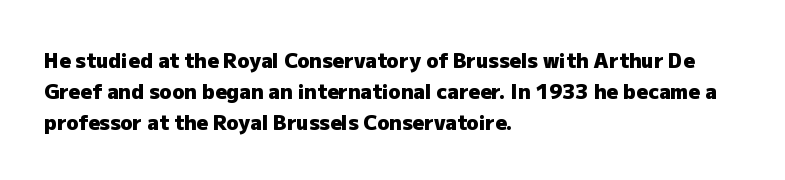
A student would call this left alignment; a typographer would say flush left, rag right. Any mark beneath the type? The region is blank. A dark, heavy texture on the line: the type is bold. The leading is moderate, giving the passage an even texture. The gaps between neighbouring characters are ordinary and unremarkable. The axis of the letterforms is exactly vertical.
